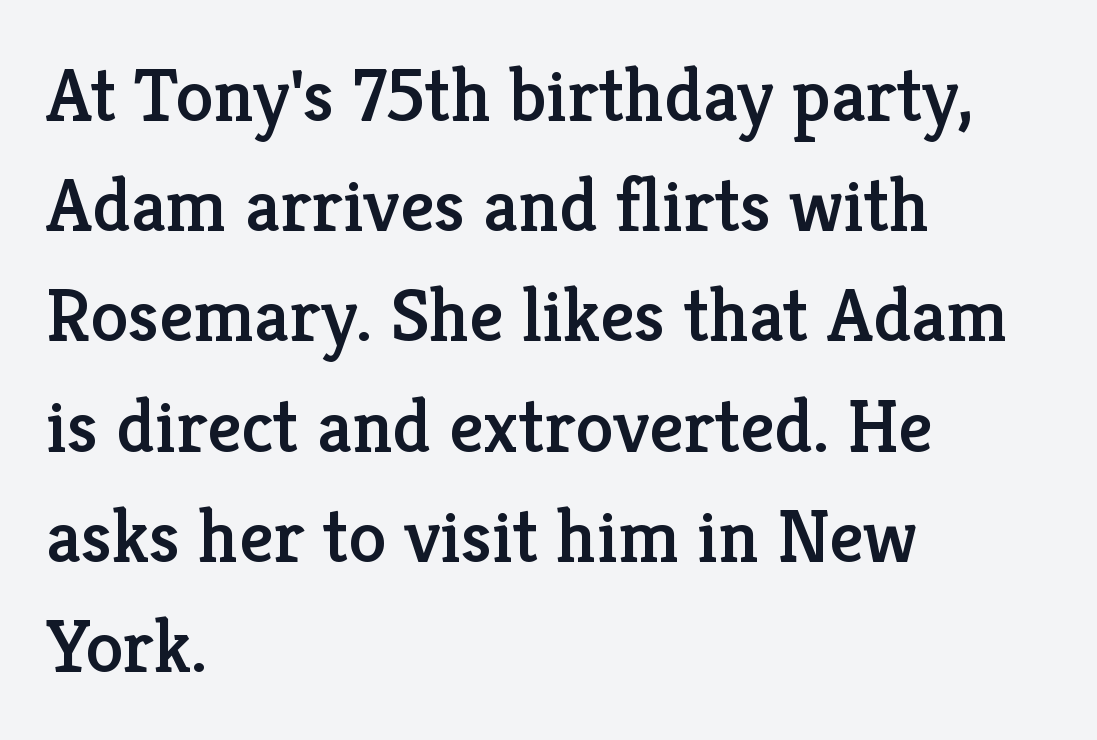
The line texture is even and compact thanks to regular tracking. Baseline-to-baseline distance is the conventional proportion of letter height. Bare-footed words on every line. A roman cut, with each character standing at attention. If you drew a ruler down the left edge, every line would touch it. The rendering uses natural spacing where letterforms have individual widths.
